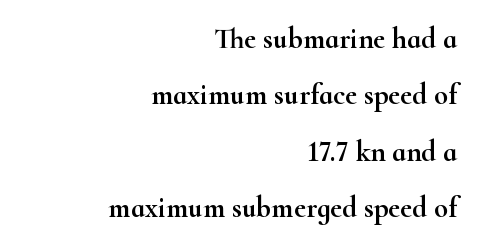
The image shows 29 px wide serif type, upright; set right-aligned, loose line spacing (1.94x), normal letter spacing, not underlined; high stroke contrast and a small x-height.
